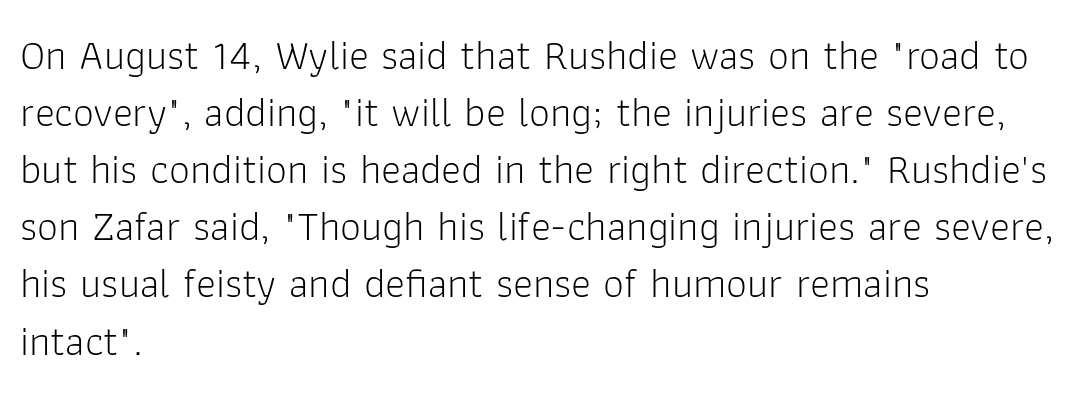
Q: Is the text bold? A: No.
Q: Is the text italic (slanted)? A: No, it is upright.
Q: Is the typeface a serif or a sans-serif typeface? A: Sans-serif.
Q: Is the text underlined? A: No.
Q: How is the paragraph aligned? A: Left-aligned.
Q: Is the spacing between letters normal or unusually wide? A: Normal.
Q: Is the spacing between lines tight, normal or loose? A: Normal.
Q: Width (condensed, normal, or wide)? A: Normal.
Q: Stroke contrast? A: Low.
Q: x-height? A: Medium.
Q: Monospaced? A: No.
